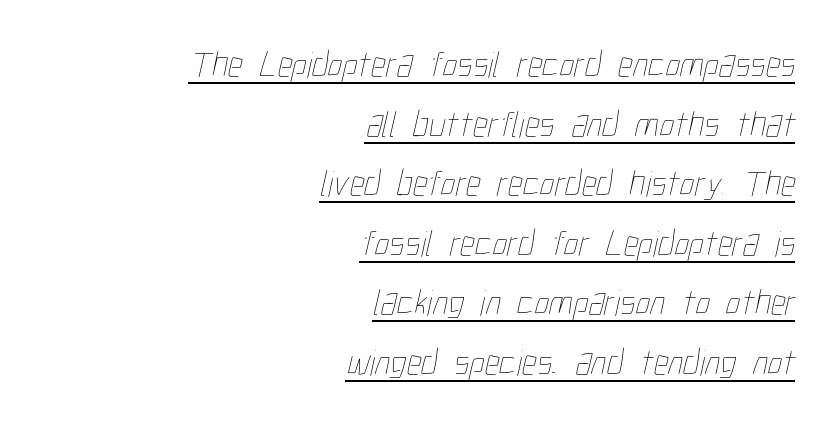
Q: Is the text bold? A: No.
Q: Is the text underlined? A: Yes.
Q: How is the paragraph aligned? A: Right-aligned.
Q: Is the spacing between letters normal or unusually wide? A: Normal.
Q: Is the spacing between lines tight, normal or loose? A: Normal.
Q: Width (condensed, normal, or wide)? A: Condensed.
Q: Stroke contrast? A: Low.
Q: x-height? A: Medium.
Q: Monospaced? A: No.
